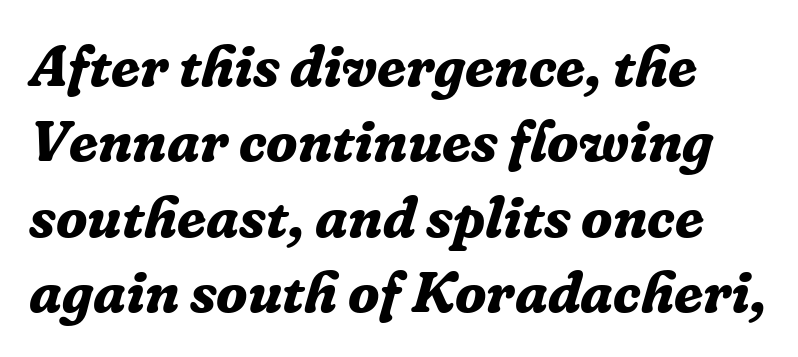
Q: Is the text bold? A: Yes.
Q: Is the text italic (slanted)? A: Yes, it leans right by about 16 degrees.
Q: Is the typeface a serif or a sans-serif typeface? A: Serif.
Q: Is the text underlined? A: No.
Q: Is the spacing between letters normal or unusually wide? A: Normal.
Q: Is the spacing between lines tight, normal or loose? A: Normal.
Q: Width (condensed, normal, or wide)? A: Normal.
Q: Stroke contrast? A: Low.
Q: x-height? A: Medium.
Q: Monospaced? A: No.
